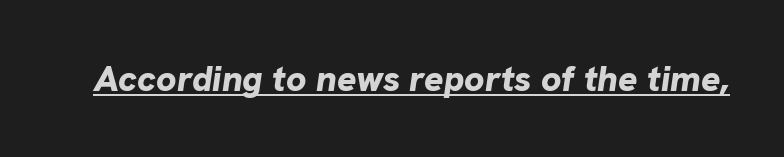
Q: Is the text bold? A: Yes.
Q: Is the text italic (slanted)? A: Yes, it leans right by about 8 degrees.
Q: Is the text underlined? A: Yes.
Q: Is the spacing between letters normal or unusually wide? A: Normal.
Q: Width (condensed, normal, or wide)? A: Normal.
Q: Stroke contrast? A: Low.
Q: x-height? A: Medium.
Q: Monospaced? A: No.
